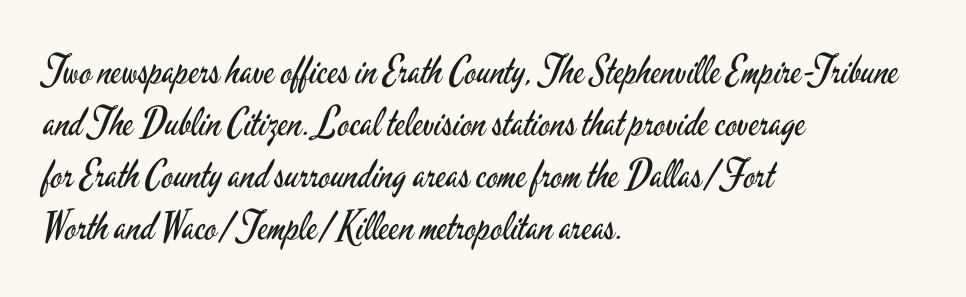
Typographically, this falls in the sans-serif category. Character widths vary here, with narrow letters taking less room than wide ones. Does the leading feel generous? No, just average. Is the letter spacing exaggerated? No — it looks like the ordinary default.
